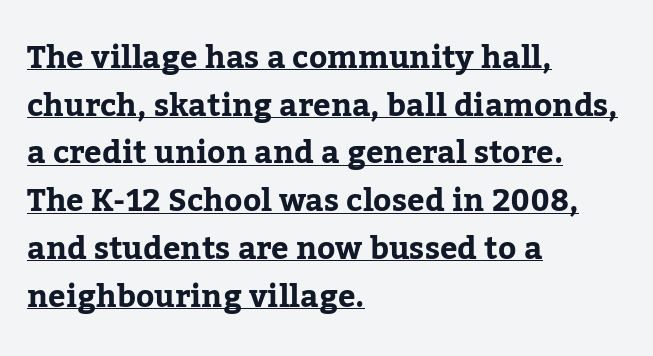
The line texture is even and compact thanks to regular tracking. Rows of type keep a routine distance in the vertical direction. Think of a printed novel: that variable character pitch is what you see here. I'd call this a serif setting — the letters wear small feet. Ascenders rise straight up at ninety degrees.
